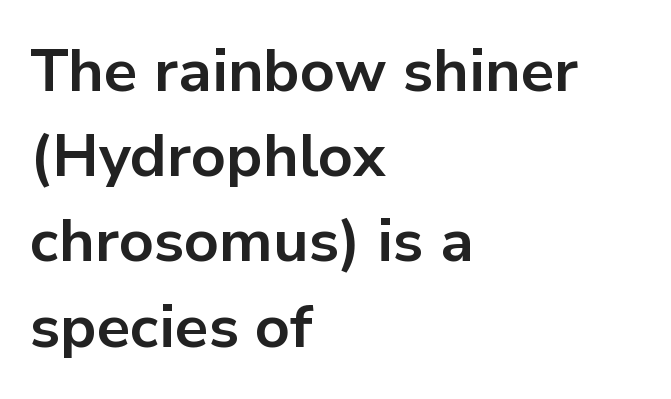
The typeface chosen for these lines omits serifs. This sample uses an upright cut, with every glyph sitting square on the baseline. A classic flush-left, rag-right setting is used for this passage. Every letter is thick-stroked: bold, no question. Underlining? Definitely not there. Is there much room between lines? A standard amount, neither cramped nor airy.
